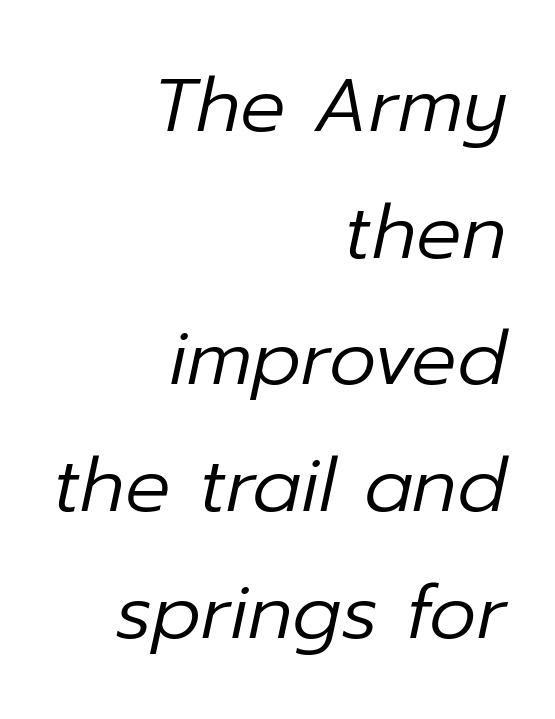
The image shows 75 px regular-weight type, italic (leaning right); set right-aligned, normal line spacing (1.69x), normal letter spacing, not underlined; low stroke contrast and a medium x-height.
